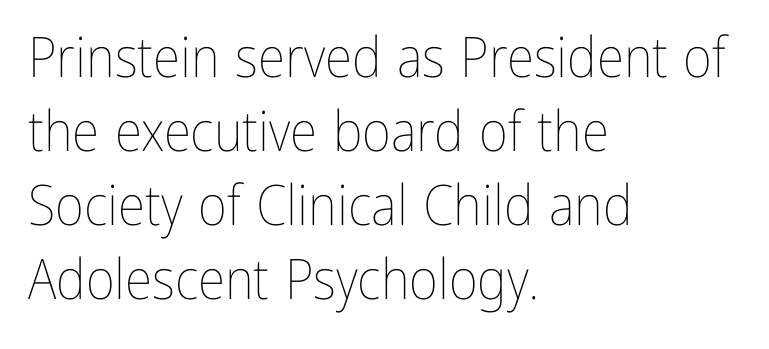
The image shows 56 px thin, condensed type, upright; set left-aligned, normal line spacing (1.32x), normal letter spacing, not underlined; low stroke contrast and a medium x-height.
